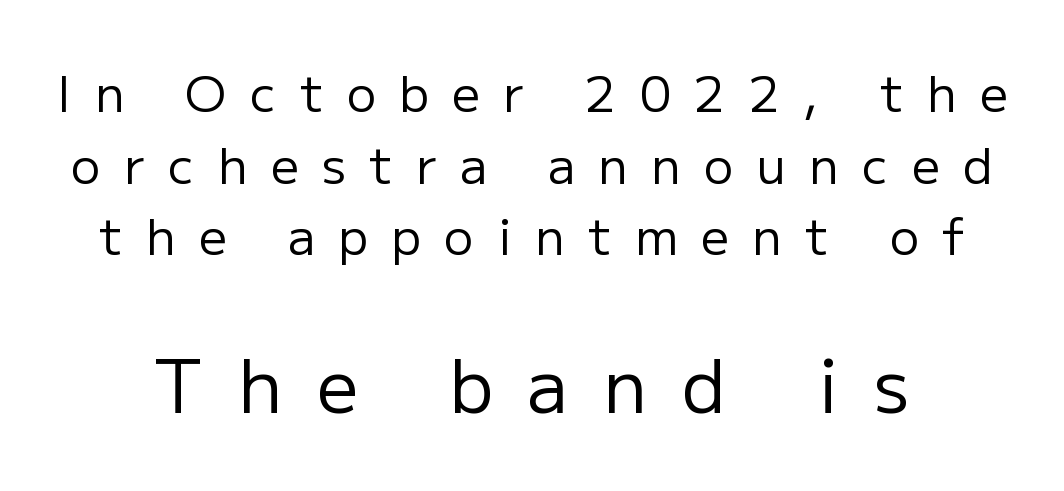
Q: Is the text bold? A: No.
Q: Is the text italic (slanted)? A: No, it is upright.
Q: Is the typeface a serif or a sans-serif typeface? A: Sans-serif.
Q: Is the text underlined? A: No.
Q: Is the spacing between letters normal or unusually wide? A: Unusually wide.
Q: Is the spacing between lines tight, normal or loose? A: Normal.
Q: Which block of text is set in a larger size, the first (top) or the second (bottom)? A: The second (bottom) one.
Q: Width (condensed, normal, or wide)? A: Normal.
Q: Stroke contrast? A: Low.
Q: x-height? A: Medium.
Q: Monospaced? A: No.
